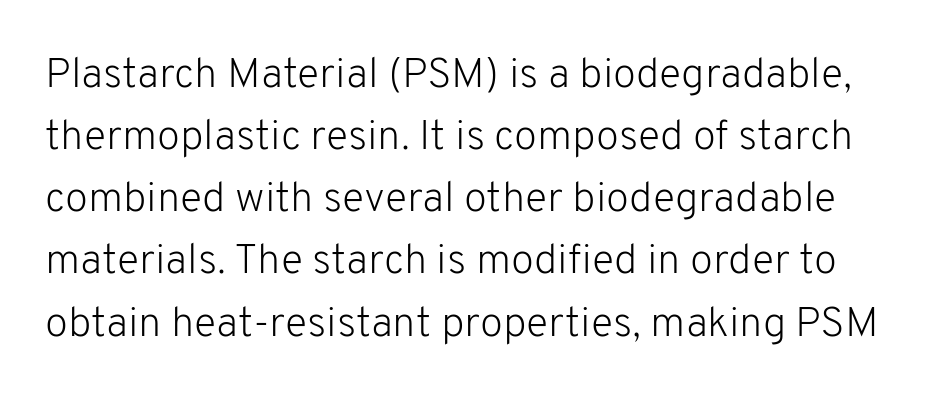
Q: Is the text bold? A: No.
Q: Is the text italic (slanted)? A: No, it is upright.
Q: Is the typeface a serif or a sans-serif typeface? A: Sans-serif.
Q: Is the text underlined? A: No.
Q: Is the spacing between letters normal or unusually wide? A: Normal.
Q: Is the spacing between lines tight, normal or loose? A: Normal.
Q: Width (condensed, normal, or wide)? A: Normal.
Q: Stroke contrast? A: Low.
Q: x-height? A: Medium.
Q: Monospaced? A: No.
